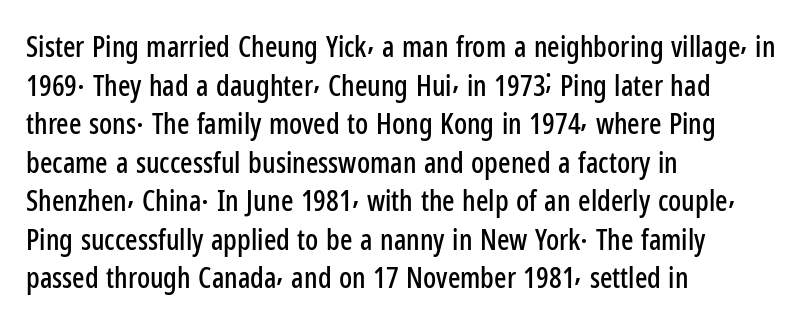
Does extra space separate the letters? No, they use regular spacing. Check where the strokes stop: nothing finishes them off — pure sans. Posture: upright roman. Baseline-to-baseline distance is the conventional proportion of letter height.
